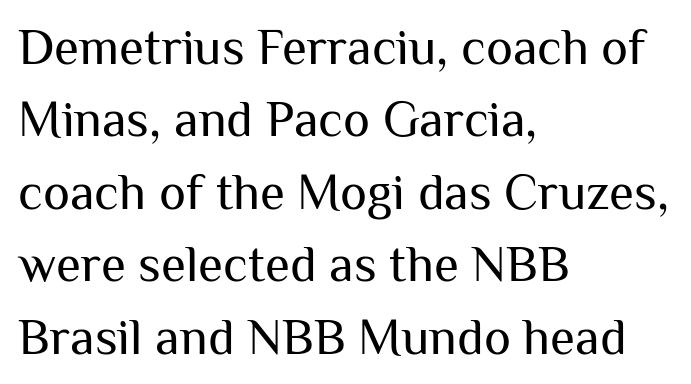
{"serif": "no", "italic": "no", "bold": "no", "weight": "regular", "width": "normal", "stroke_contrast": "medium", "x_height": "medium", "monospaced": "no", "underline": "no", "align": "left", "line_spacing": "normal", "line_spacing_ratio": 1.42, "letter_spacing": "normal", "letter_spacing_em": 0.0, "glyph_px": 51}
